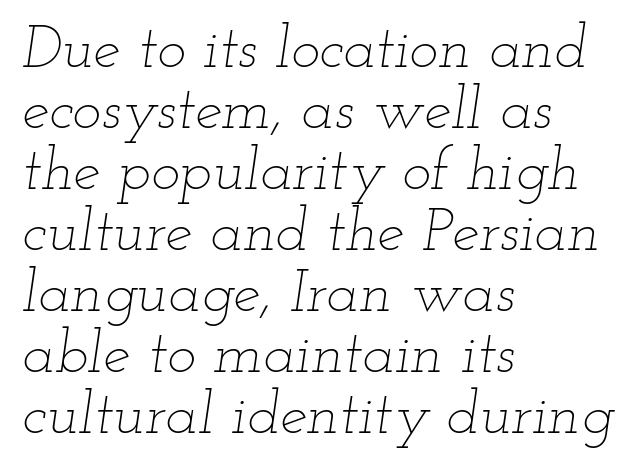
The image shows 61 px thin, wide type, italic (leaning right); set left-aligned, tight line spacing (1.0x), normal letter spacing, not underlined; low stroke contrast and a small x-height.
